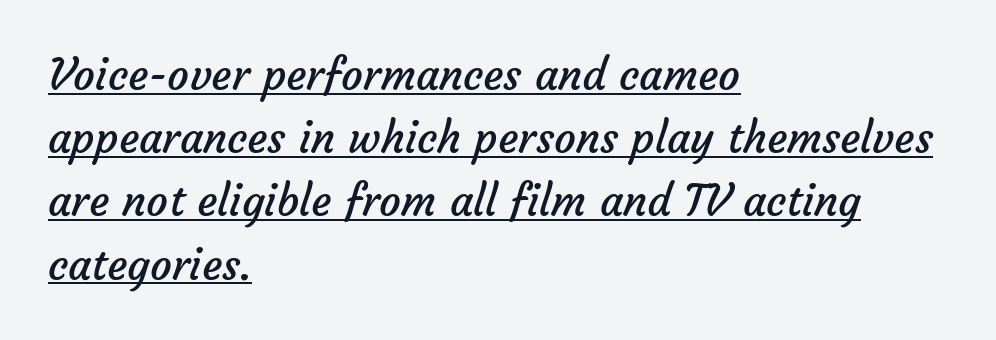
Does a line run under the words? Yes, clearly. Layout note: lines flush left. Serifs: no, the terminals of the letterforms are clean. A typesetter would call this proportional, since set widths differ per character. Vertical spacing — default.
